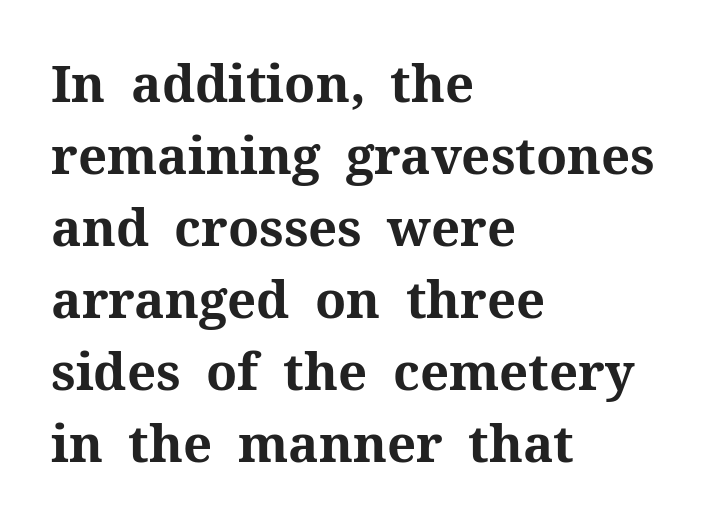
{"serif": "yes", "italic": "no", "bold": "yes", "weight": "bold", "width": "normal", "stroke_contrast": "medium", "x_height": "medium", "monospaced": "no", "underline": "no", "align": "left", "line_spacing": "normal", "line_spacing_ratio": 1.41, "letter_spacing": "normal", "letter_spacing_em": 0.0, "glyph_px": 51}
